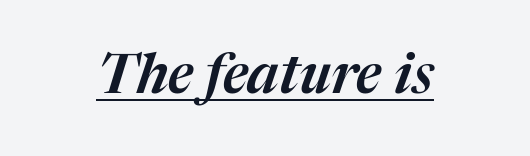
The image shows 55 px text type, italic (leaning right); set normal letter spacing, underlined; medium stroke contrast and a medium x-height.
